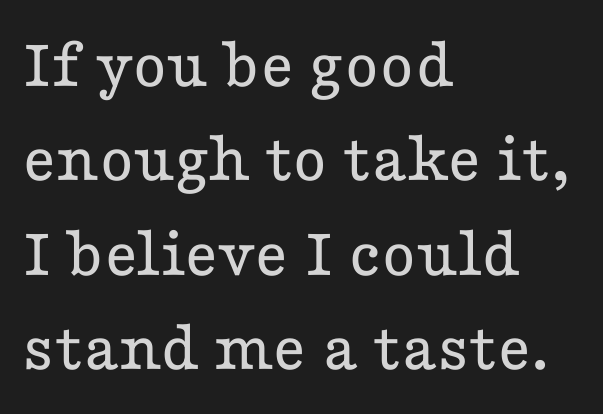
The image shows 72 px regular-weight, wide serif type, upright; set left-aligned, normal line spacing (1.31x), normal letter spacing, not underlined; low stroke contrast and a medium x-height.
